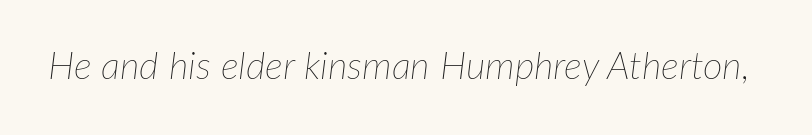
The image shows 38 px thin type, italic (leaning right); set normal letter spacing, not underlined; low stroke contrast and a medium x-height.
